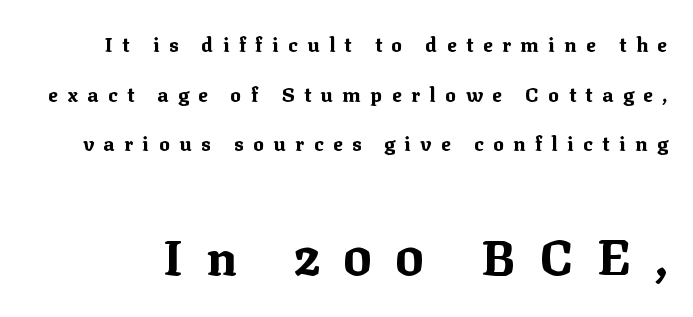
{"serif": "yes", "italic": "no", "bold": "yes", "weight": "bold", "width": "normal", "stroke_contrast": "medium", "x_height": "medium", "monospaced": "no", "underline": "no", "line_spacing": "loose", "line_spacing_ratio": 2.48, "letter_spacing": "wide", "letter_spacing_em": 0.48, "larger_block": "second", "size_ratio": 2.45, "glyph_px": 49}
